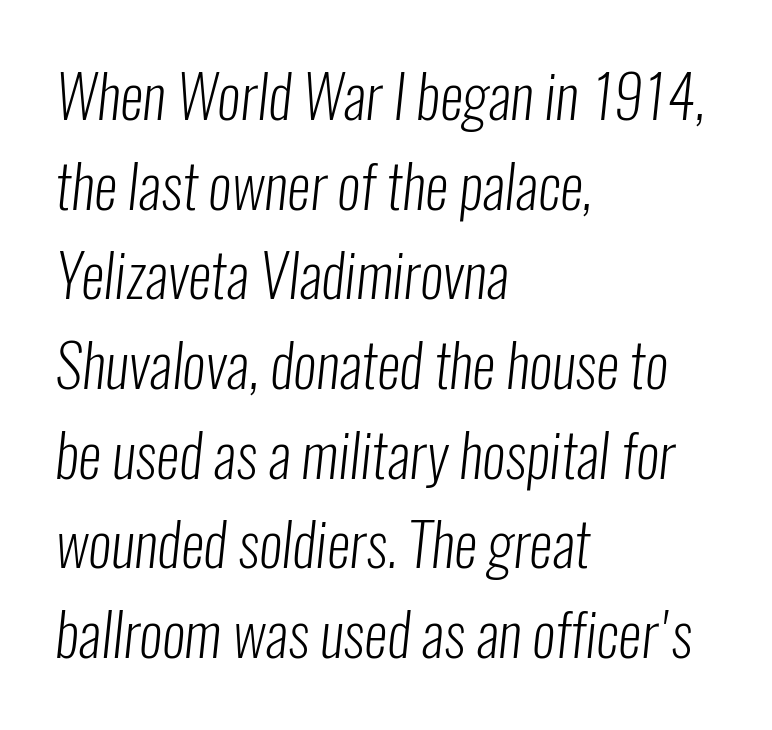
The image shows 59 px light, condensed sans-serif type; set left-aligned, normal line spacing (1.52x), normal letter spacing, not underlined; low stroke contrast and a medium x-height.
